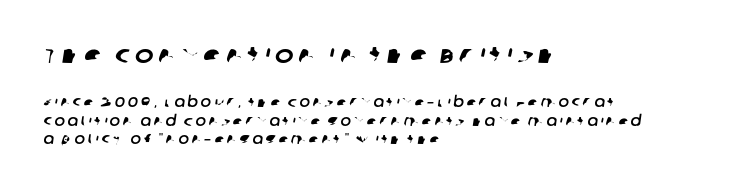
Vertical spacing — default. A bare baseline throughout the passage. A student would call this left alignment; a typographer would say flush left, rag right. These two chunks differ in scale, with the top chunk taking the larger measure. These lines have a slow, spaced-out rhythm from letter to letter.
